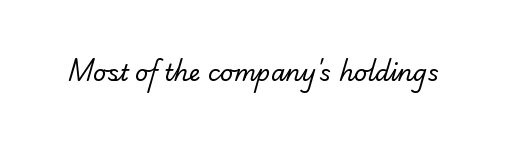
Q: Is the text bold? A: No.
Q: Is the text underlined? A: No.
Q: Is the spacing between letters normal or unusually wide? A: Normal.
